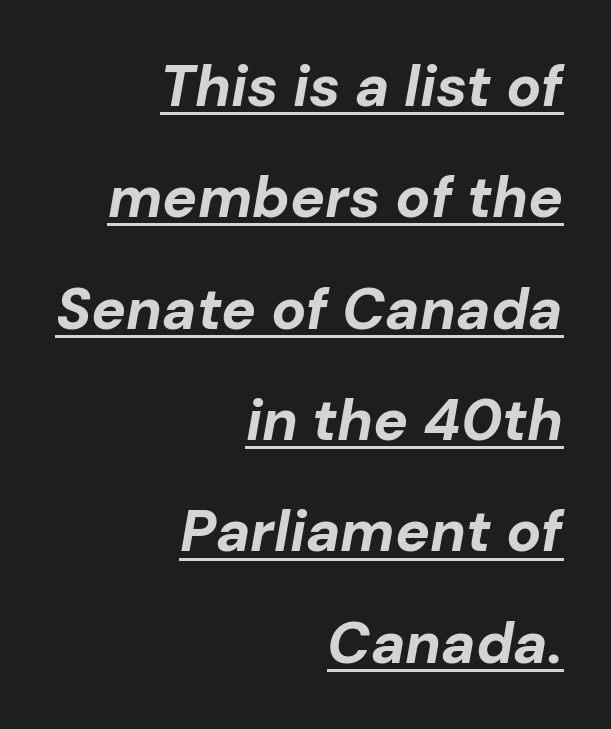
Q: Is the text bold? A: Yes.
Q: Is the text italic (slanted)? A: Yes, it leans right by about 10 degrees.
Q: Is the text underlined? A: Yes.
Q: How is the paragraph aligned? A: Right-aligned.
Q: Is the spacing between letters normal or unusually wide? A: Normal.
Q: Is the spacing between lines tight, normal or loose? A: Loose.
Q: Width (condensed, normal, or wide)? A: Normal.
Q: Stroke contrast? A: Low.
Q: x-height? A: Medium.
Q: Monospaced? A: No.
